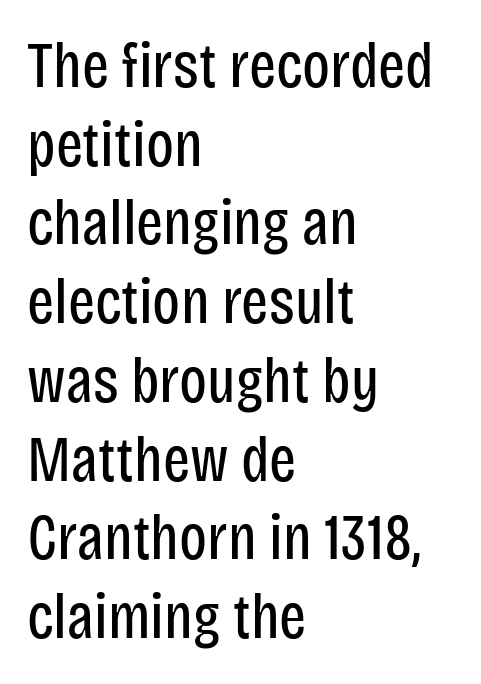
The image shows 64 px regular-weight, condensed sans-serif type, upright; set left-aligned, line spacing 1.23x, normal letter spacing, not underlined; low stroke contrast and a large x-height.
